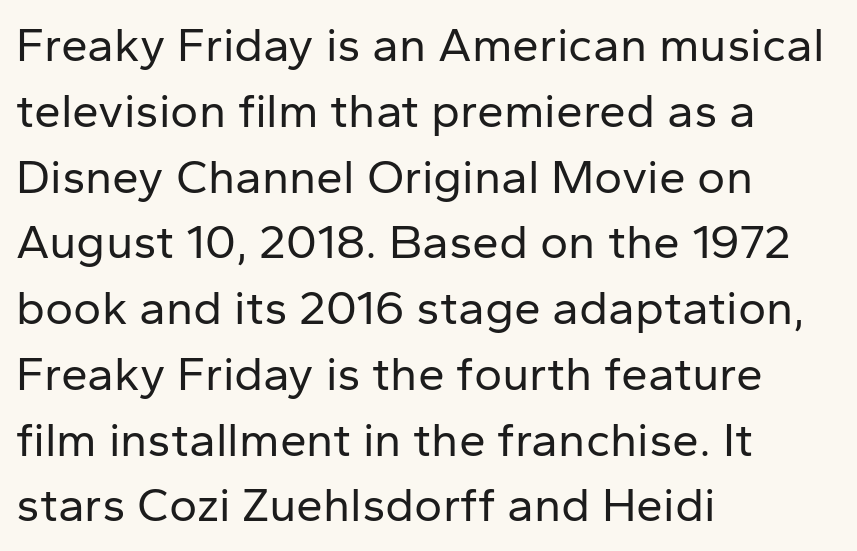
Only glyphs here, with clear space below each row. Proportional: the letters do not fall into vertical columns. Compared with a typical body face, this is equally light or lighter still. Casual observation: everything's shoved over to the left. Notice how the stems are strictly vertical — no italics here. Is this a sans? Yes — the strokes have no serifs.
